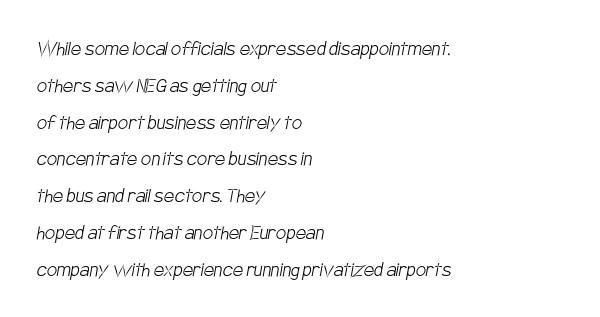
{"bold": "no", "underline": "no", "align": "left", "line_spacing": "normal", "line_spacing_ratio": 1.6, "letter_spacing": "normal", "letter_spacing_em": 0.0, "glyph_px": 23}
